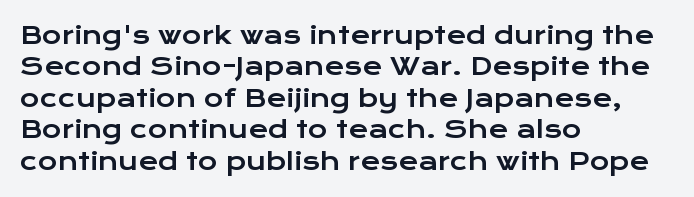
{"italic": "no", "underline": "no", "align": "left", "line_spacing": "normal", "line_spacing_ratio": 1.31, "letter_spacing": "normal", "letter_spacing_em": 0.0, "glyph_px": 24}
